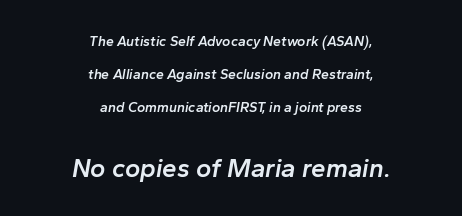
{"italic": "yes", "lean": "right", "slant_degrees": 10, "bold": "semi", "underline": "no", "align": "center", "line_spacing": "loose", "line_spacing_ratio": 2.36, "letter_spacing": "normal", "letter_spacing_em": 0.0, "larger_block": "second", "size_ratio": 1.86, "glyph_px": 26}
